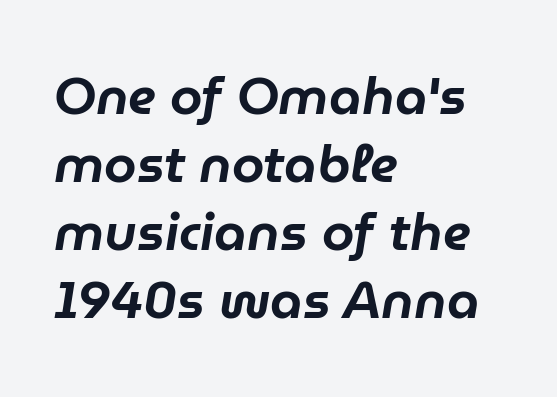
Q: Is the text italic (slanted)? A: Yes, it leans right by about 9 degrees.
Q: Is the text underlined? A: No.
Q: How is the paragraph aligned? A: Left-aligned.
Q: Is the spacing between letters normal or unusually wide? A: Normal.
Q: Is the spacing between lines tight, normal or loose? A: Normal.
Q: Width (condensed, normal, or wide)? A: Normal.
Q: Stroke contrast? A: Low.
Q: x-height? A: Medium.
Q: Monospaced? A: No.
